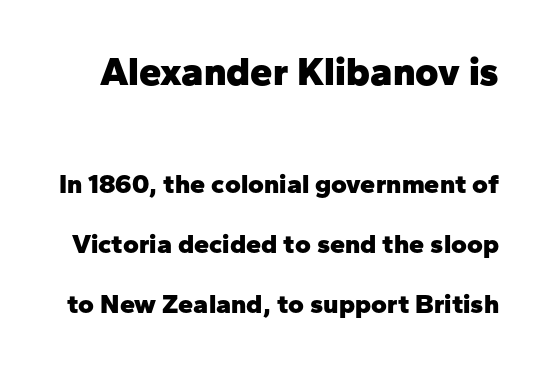
The image shows 40 px heavy sans-serif type, upright; set loose line spacing (2.21x), normal letter spacing, not underlined; the first (top) block is 1.48x larger; low stroke contrast and a medium x-height.
